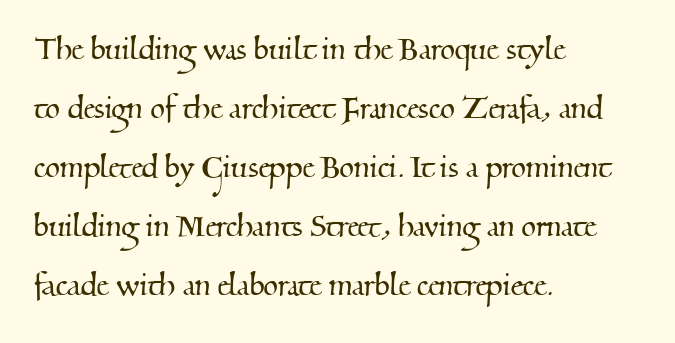
{"serif": "yes", "width": "normal", "stroke_contrast": "medium", "x_height": "small", "monospaced": "no", "underline": "no", "align": "left", "line_spacing": "normal", "line_spacing_ratio": 1.55, "letter_spacing": "normal", "letter_spacing_em": 0.0, "glyph_px": 38}
